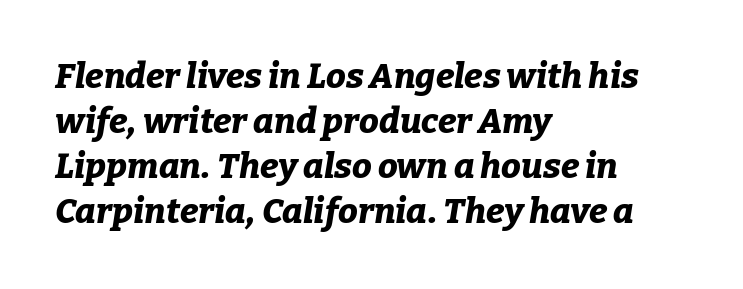
{"italic": "yes", "lean": "right", "slant_degrees": 9, "bold": "yes", "weight": "bold", "width": "normal", "stroke_contrast": "low", "x_height": "medium", "monospaced": "no", "underline": "no", "align": "left", "line_spacing": "normal", "line_spacing_ratio": 1.29, "letter_spacing": "normal", "letter_spacing_em": 0.0, "glyph_px": 35}
